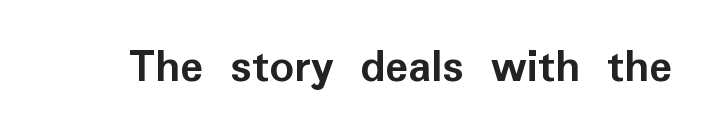
Look at the stroke-to-counter ratio: heavy, a bold. Rendered with straight, roman letterforms. Default kerning and tracking; the words read as compact shapes. Quick note: underline off.
